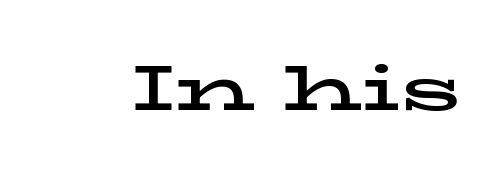
Proportional: the letters do not fall into vertical columns. Descenders are the only things crossing below the line. I'd call this a serif setting — the letters wear small feet. How are the letters spaced? Ordinarily, with no added tracking. Designer's note — italics off, roman on.
